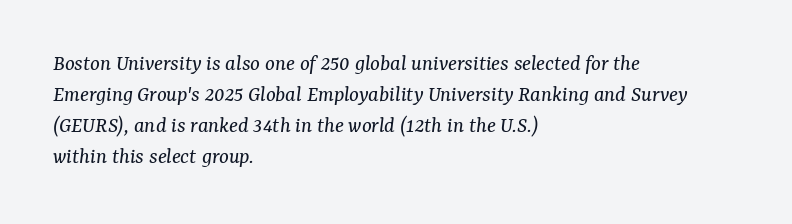
{"italic": "yes", "lean": "right", "slant_degrees": 7, "bold": "no", "underline": "no", "align": "left", "line_spacing": "normal", "line_spacing_ratio": 1.35, "letter_spacing": "normal", "letter_spacing_em": 0.0, "glyph_px": 23}
